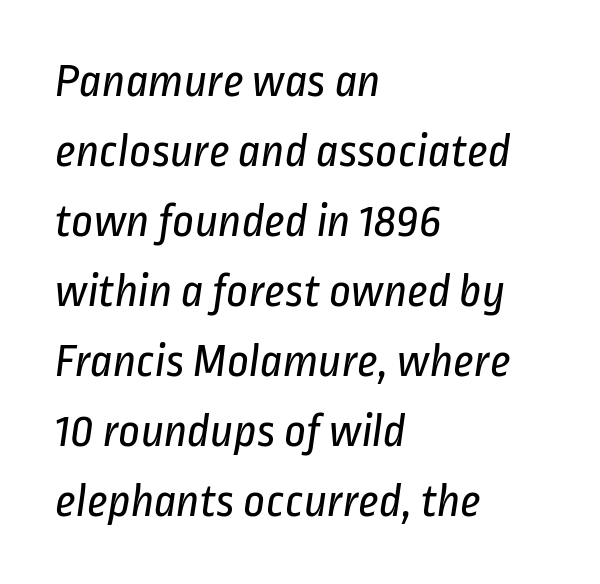
The image shows 48 px regular-weight, condensed sans-serif type; set left-aligned, normal line spacing (1.46x), normal letter spacing, not underlined; low stroke contrast and a medium x-height.
